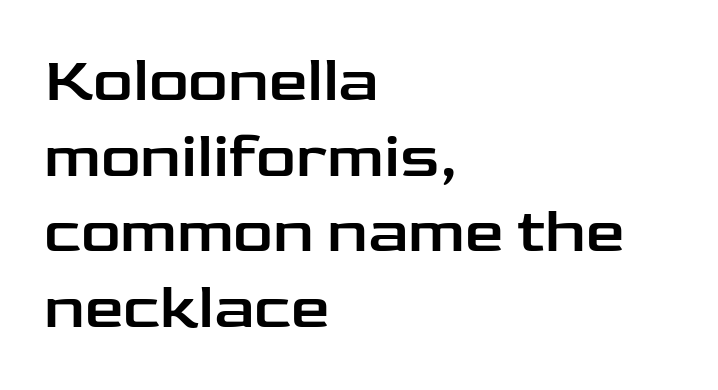
The gap between lines stays unmarked. How are the letters spaced? Ordinarily, with no added tracking. Italic: no, the glyphs are upright roman. Is the block centered? No — it sits flush against the left margin. Is this a fixed-width face? No — the glyphs have proportional, varying widths. Nope, no serifs anywhere on these letters.
